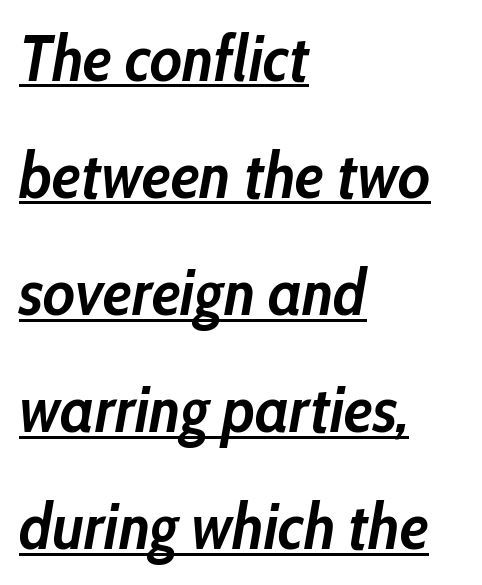
The glyphs are accompanied by a horizontal stroke just below them. Spacing verdict: proportional, widths tailored to each character. Typeset ragged right — the left edge is the straight one. The typesetting leans heavy: a genuine bold. Glyph-to-glyph distance matches everyday printed text. Does the lettering tilt? It does — this is italic.
